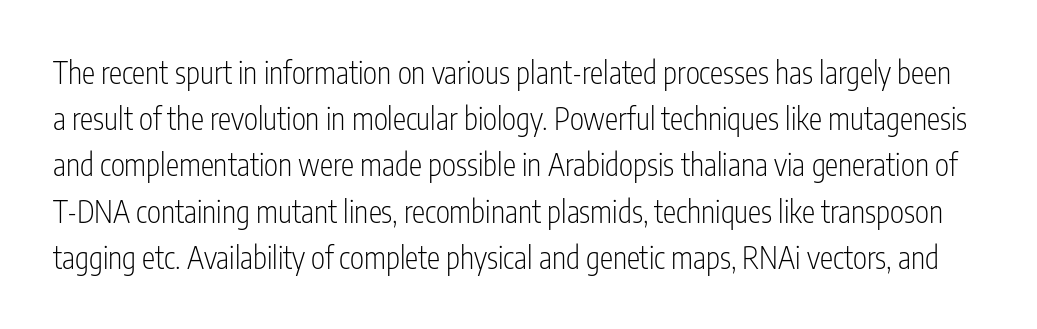
The image shows 30 px light, condensed sans-serif type, upright; set normal line spacing (1.54x), normal letter spacing, not underlined; low stroke contrast and a medium x-height.
